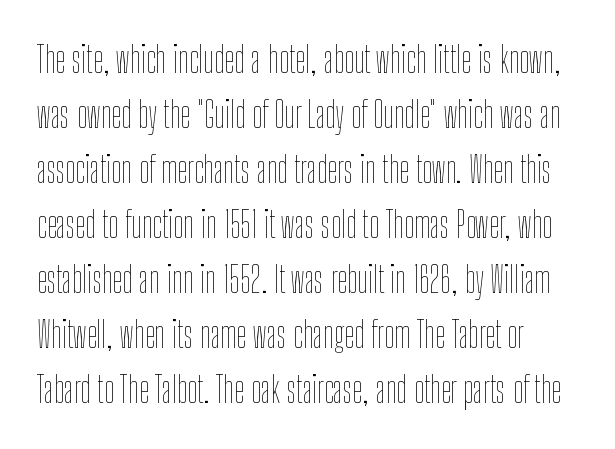
Q: Is the text bold? A: No.
Q: Is the text italic (slanted)? A: No, it is upright.
Q: Is the text underlined? A: No.
Q: Is the spacing between letters normal or unusually wide? A: Normal.
Q: Is the spacing between lines tight, normal or loose? A: Normal.
Q: Width (condensed, normal, or wide)? A: Condensed.
Q: Stroke contrast? A: Low.
Q: x-height? A: Medium.
Q: Monospaced? A: No.
